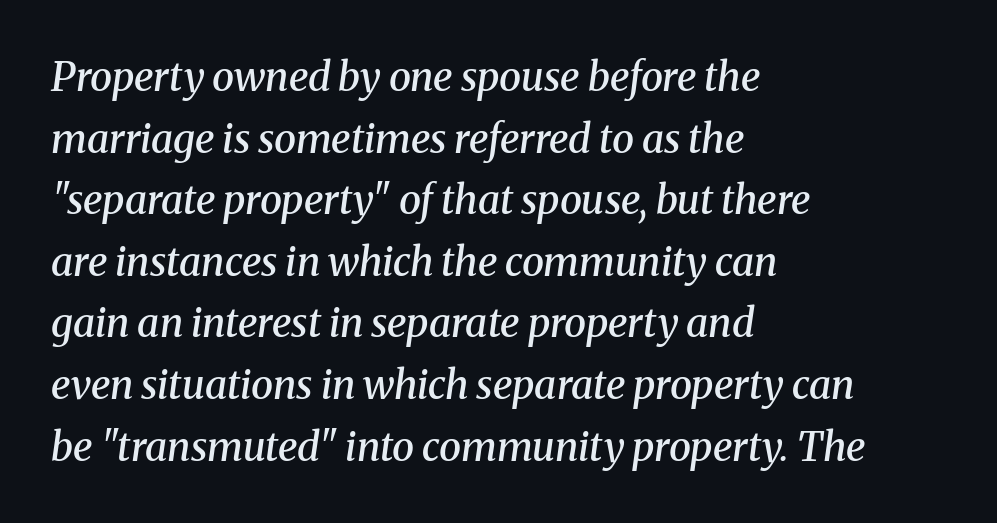
Q: Is the text bold? A: Semi-bold.
Q: Is the text italic (slanted)? A: Yes, it leans right by about 8 degrees.
Q: Is the typeface a serif or a sans-serif typeface? A: Serif.
Q: Is the text underlined? A: No.
Q: How is the paragraph aligned? A: Left-aligned.
Q: Is the spacing between letters normal or unusually wide? A: Normal.
Q: Is the spacing between lines tight, normal or loose? A: Normal.
Q: Width (condensed, normal, or wide)? A: Normal.
Q: Stroke contrast? A: Medium.
Q: x-height? A: Medium.
Q: Monospaced? A: No.
